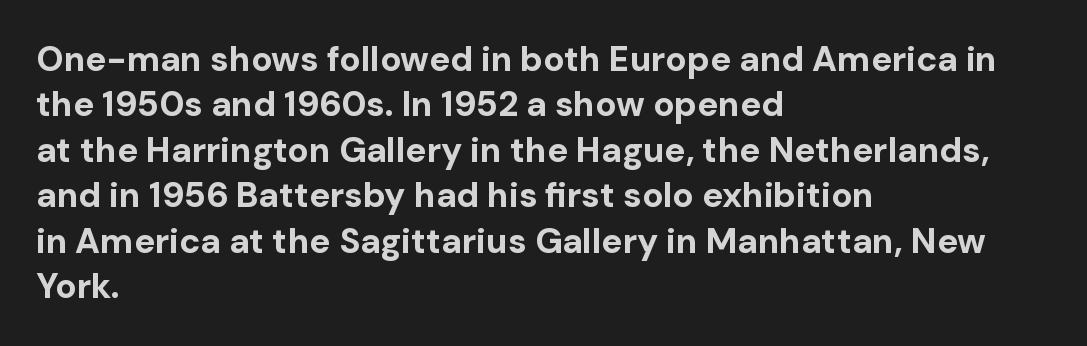
Q: Is the text bold? A: Yes.
Q: Is the text italic (slanted)? A: No, it is upright.
Q: Is the typeface a serif or a sans-serif typeface? A: Sans-serif.
Q: Is the text underlined? A: No.
Q: How is the paragraph aligned? A: Left-aligned.
Q: Is the spacing between letters normal or unusually wide? A: Normal.
Q: Is the spacing between lines tight, normal or loose? A: Normal.
Q: Width (condensed, normal, or wide)? A: Normal.
Q: Stroke contrast? A: Low.
Q: x-height? A: Medium.
Q: Monospaced? A: No.
